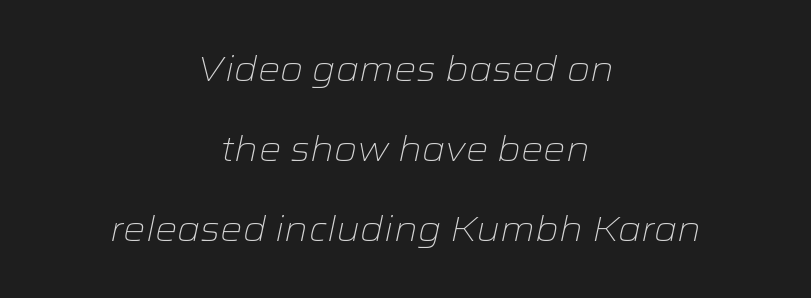
The image shows 35 px light, wide type, italic (leaning right); set centered, loose line spacing (2.28x), normal letter spacing, not underlined; low stroke contrast and a medium x-height.
